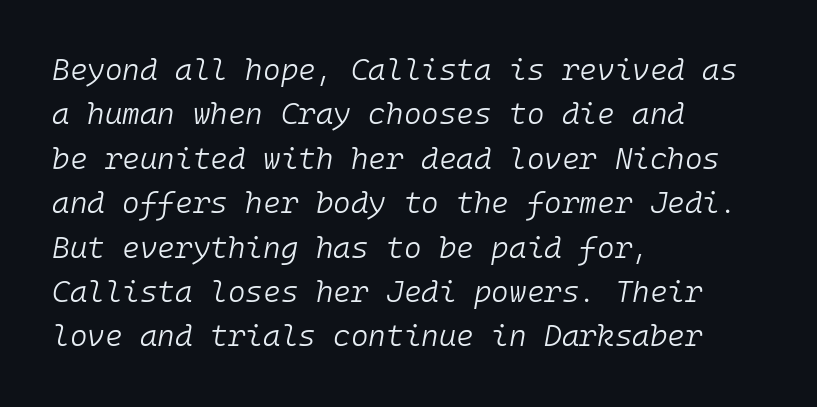
The image shows 30 px light type, italic (leaning right), monospaced; set left-aligned, normal line spacing (1.48x), normal letter spacing, not underlined; low stroke contrast and a medium x-height.
